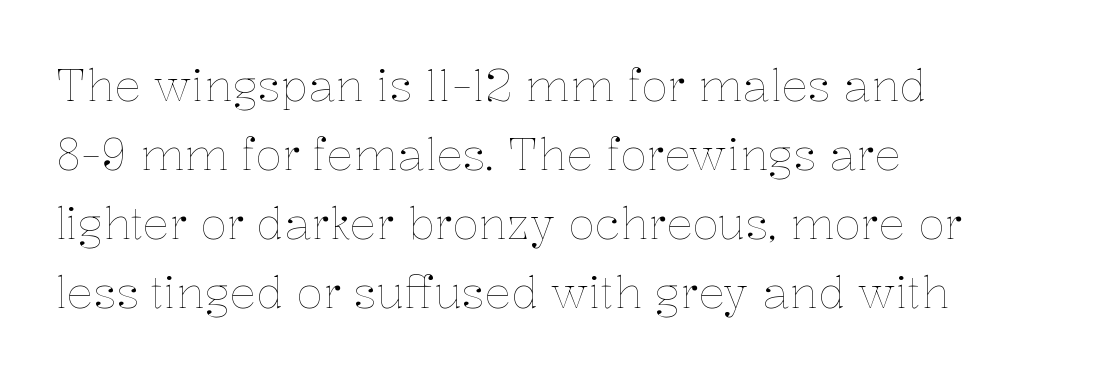
{"italic": "no", "bold": "no", "weight": "thin", "width": "normal", "stroke_contrast": "low", "x_height": "medium", "monospaced": "no", "underline": "no", "align": "left", "line_spacing": "normal", "line_spacing_ratio": 1.57, "letter_spacing": "normal", "letter_spacing_em": 0.0, "glyph_px": 44}
